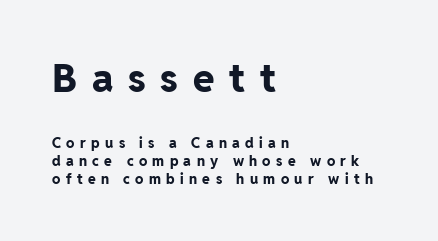
{"serif": "no", "italic": "no", "bold": "yes", "weight": "bold", "width": "normal", "stroke_contrast": "low", "x_height": "medium", "monospaced": "no", "underline": "no", "align": "left", "line_spacing": "normal", "line_spacing_ratio": 1.28, "letter_spacing": "wide", "letter_spacing_em": 0.38, "larger_block": "first", "size_ratio": 2.79, "glyph_px": 39}
